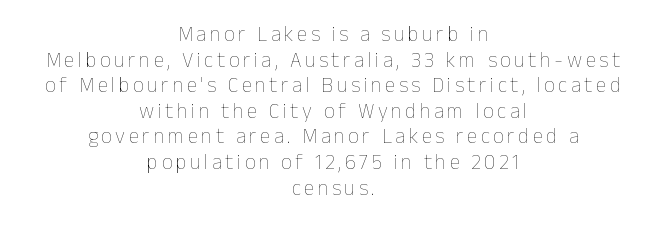
Ink coverage per letter is moderate at most. The strip under each line holds only bare page. You can tell it's not italic because the verticals are truly vertical. Horizontal alignment here is central, giving a formal, balanced look.
